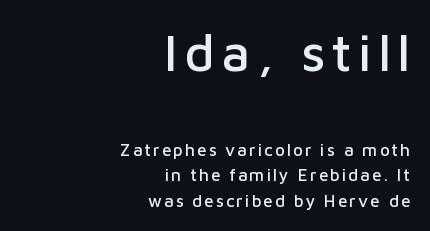
Block one is the big one; block two sits smaller underneath. The paragraph has a hard right edge and a soft left edge. Posture: vertical. Here the designer chose a conventional face with non-uniform glyph widths.
